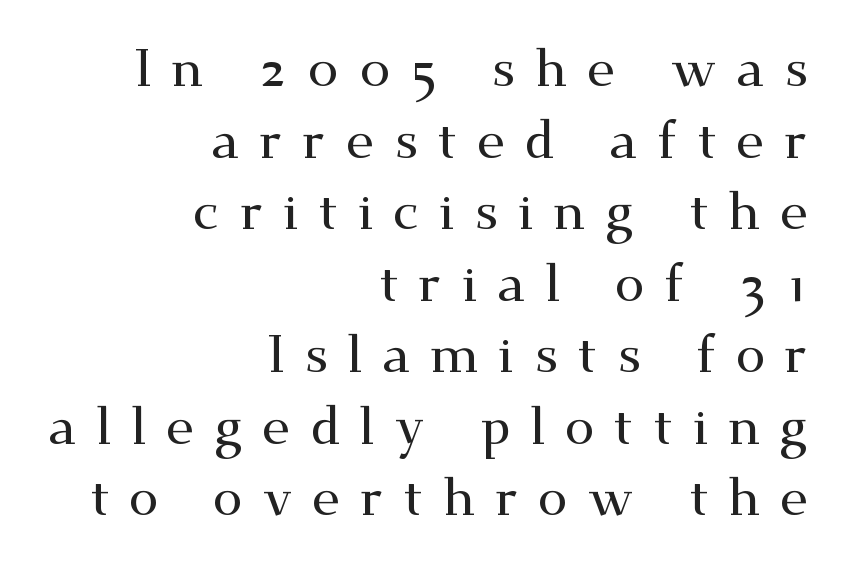
{"serif": "yes", "italic": "no", "width": "wide", "stroke_contrast": "medium", "x_height": "small", "monospaced": "no", "underline": "no", "align": "right", "line_spacing": "normal", "line_spacing_ratio": 1.35, "letter_spacing": "wide", "letter_spacing_em": 0.37, "glyph_px": 53}
